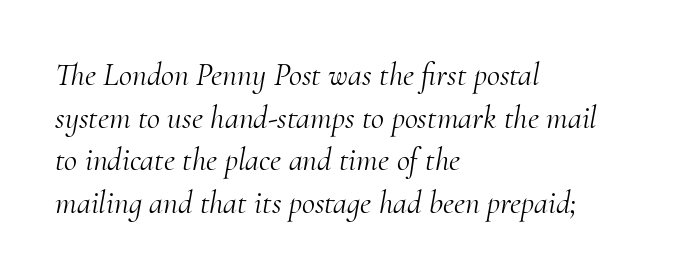
{"serif": "yes", "italic": "yes", "lean": "right", "slant_degrees": 10, "bold": "no", "weight": "light", "width": "normal", "stroke_contrast": "medium", "x_height": "small", "monospaced": "no", "underline": "no", "align": "left", "line_spacing": "normal", "line_spacing_ratio": 1.33, "letter_spacing": "normal", "letter_spacing_em": 0.0, "glyph_px": 32}
